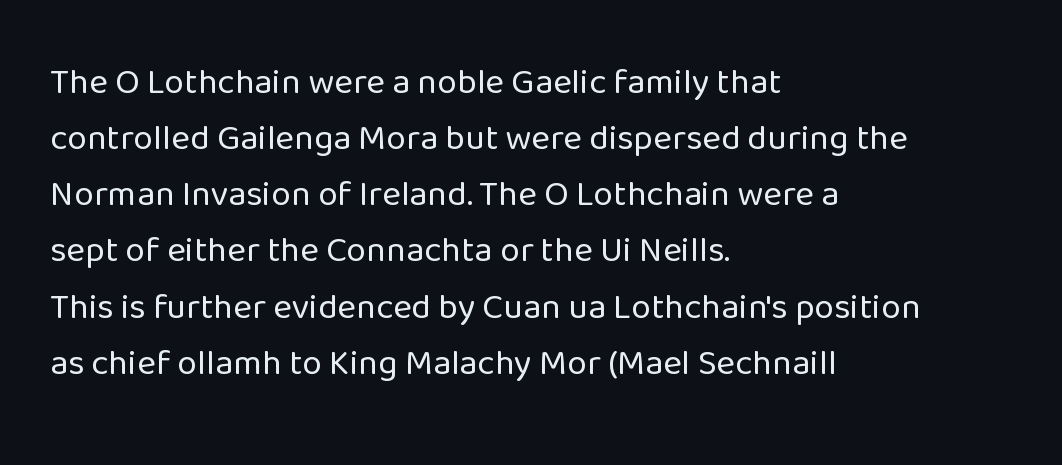
The image shows 36 px regular-weight sans-serif type, upright; set left-aligned, normal line spacing (1.56x), normal letter spacing, not underlined; low stroke contrast and a medium x-height.
